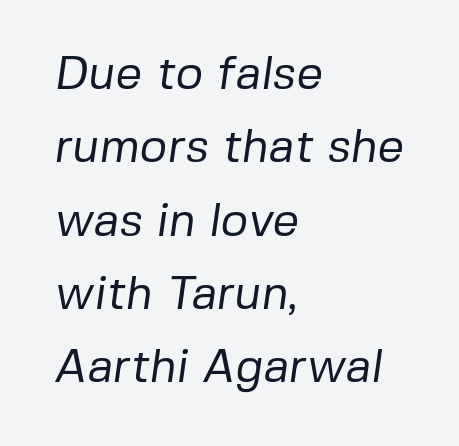
{"serif": "no", "bold": "no", "weight": "regular", "width": "normal", "stroke_contrast": "low", "x_height": "medium", "monospaced": "no", "underline": "no", "align": "left", "line_spacing": "normal", "line_spacing_ratio": 1.56, "letter_spacing": "normal", "letter_spacing_em": 0.0, "glyph_px": 47}
